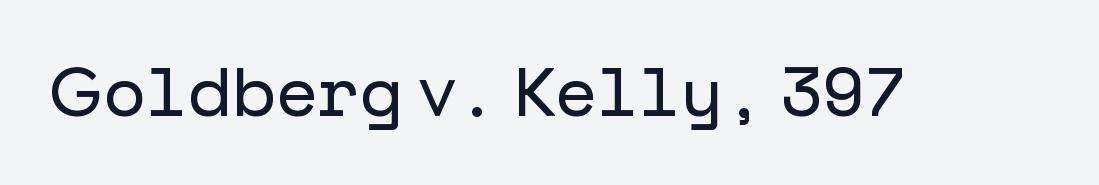
The image shows 68 px sans-serif type, upright; set normal letter spacing, not underlined; low stroke contrast and a medium x-height.
